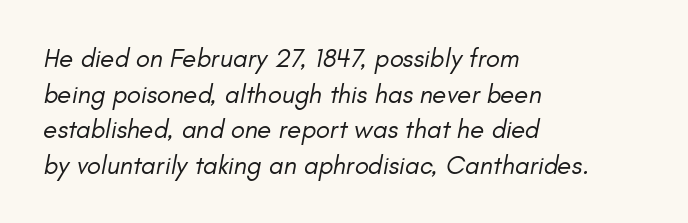
In terms of leading, this rendering sits right in the middle. The setting favours the left margin, as ordinary paragraphs usually do. Summary of weight: not heavy and not bold. The foot of each line stays bare and open.
